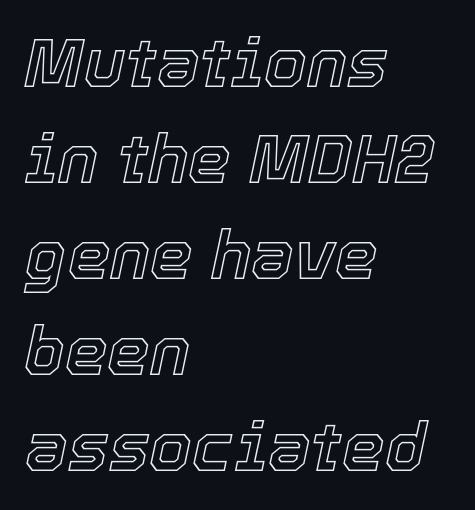
Q: Is the text italic (slanted)? A: Yes, it leans right by about 12 degrees.
Q: Is the text underlined? A: No.
Q: How is the paragraph aligned? A: Left-aligned.
Q: Is the spacing between letters normal or unusually wide? A: Normal.
Q: Is the spacing between lines tight, normal or loose? A: Normal.
Q: Width (condensed, normal, or wide)? A: Normal.
Q: x-height? A: Medium.
Q: Monospaced? A: No.
